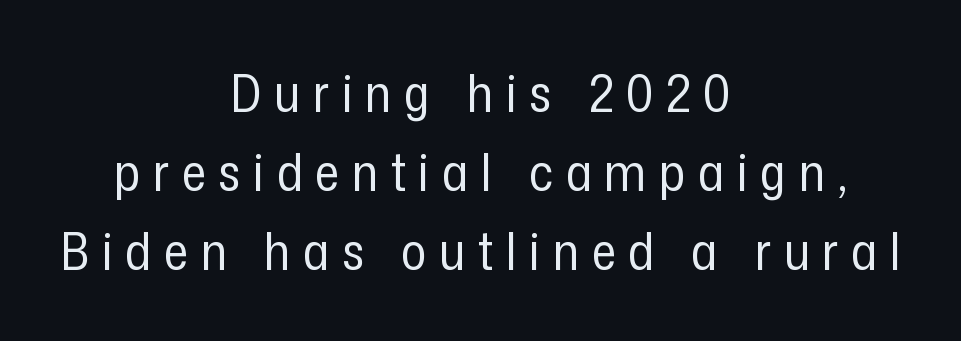
{"serif": "no", "italic": "no", "bold": "no", "weight": "regular", "width": "condensed", "stroke_contrast": "low", "x_height": "medium", "monospaced": "no", "underline": "no", "align": "center", "line_spacing": "normal", "line_spacing_ratio": 1.49, "letter_spacing": "wide", "letter_spacing_em": 0.24, "glyph_px": 53}
